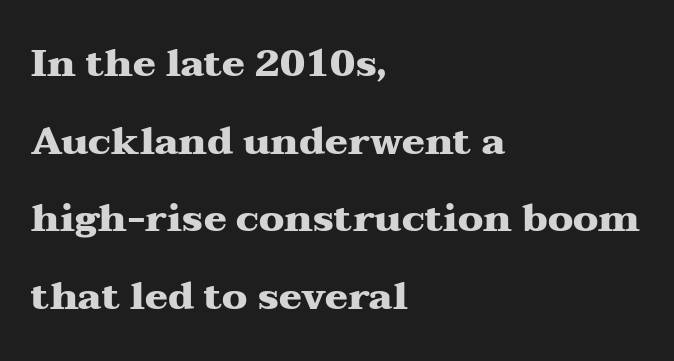
The image shows 38 px heavy, wide serif type, upright; set left-aligned, loose line spacing (2.04x), normal letter spacing, not underlined; medium stroke contrast and a medium x-height.
